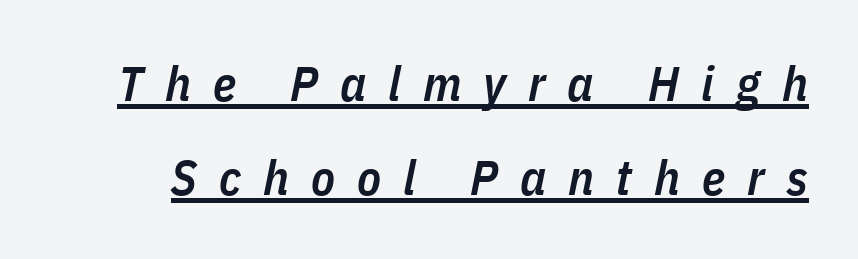
{"italic": "yes", "lean": "right", "slant_degrees": 11, "bold": "semi", "weight": "semibold", "width": "condensed", "stroke_contrast": "low", "x_height": "medium", "monospaced": "no", "underline": "yes", "line_spacing": "loose", "line_spacing_ratio": 1.91, "letter_spacing": "wide", "letter_spacing_em": 0.45, "glyph_px": 49}
